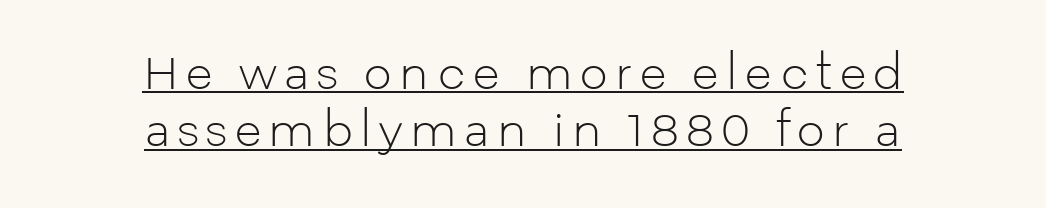
Q: Is the text bold? A: No.
Q: Is the text italic (slanted)? A: No, it is upright.
Q: Is the typeface a serif or a sans-serif typeface? A: Sans-serif.
Q: Is the text underlined? A: Yes.
Q: How is the paragraph aligned? A: Centered.
Q: Is the spacing between lines tight, normal or loose? A: Normal.
Q: Width (condensed, normal, or wide)? A: Normal.
Q: Stroke contrast? A: Low.
Q: x-height? A: Medium.
Q: Monospaced? A: No.
